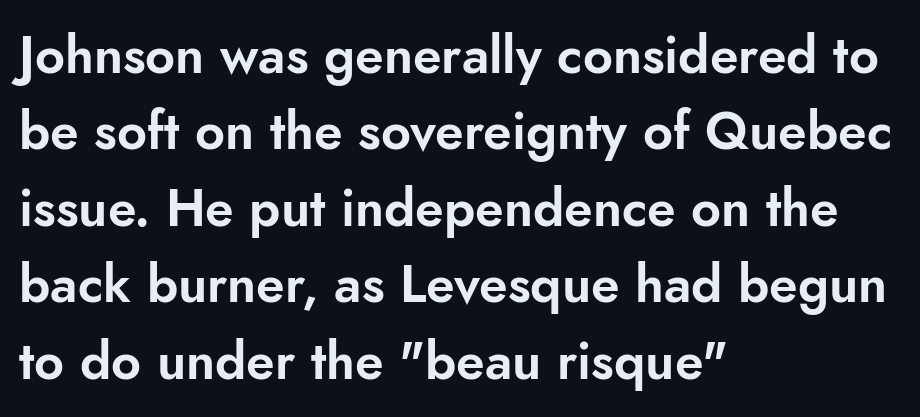
The image shows 52 px sans-serif type, upright; set left-aligned, normal line spacing (1.47x), normal letter spacing, not underlined; low stroke contrast and a small x-height.
